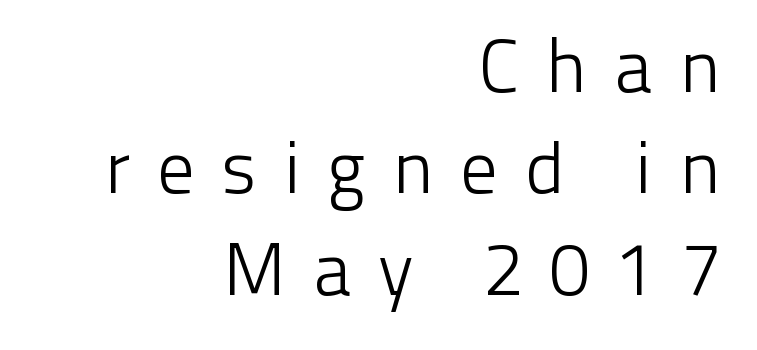
This rendering features lettering with no underline. Where is the straight margin? On the right. No heavy texture on the line: the type isn't bold. Here the glyphs are tracked loosely, breaking word shapes into spaced letters. Typographically, this falls in the sans-serif category. Is there much room between lines? A standard amount, neither cramped nor airy.
